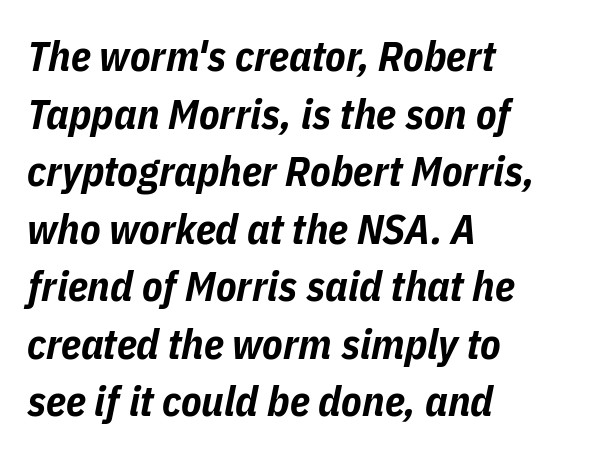
The image shows 42 px bold, condensed type, italic (leaning right); set left-aligned, normal line spacing (1.37x), normal letter spacing, not underlined; low stroke contrast and a medium x-height.
